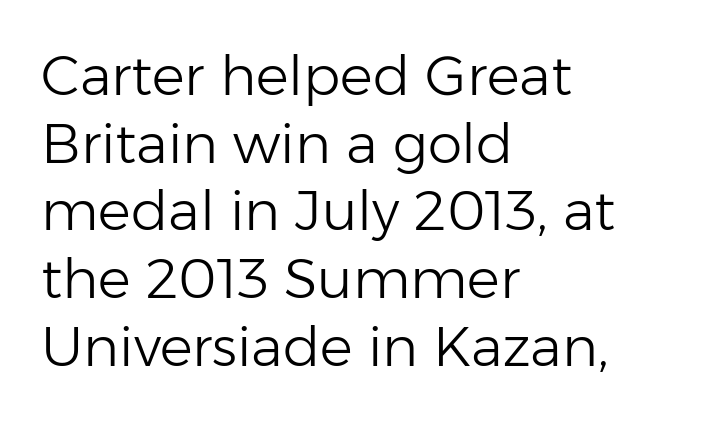
{"serif": "no", "italic": "no", "bold": "no", "weight": "light", "width": "normal", "stroke_contrast": "low", "x_height": "medium", "monospaced": "no", "underline": "no", "align": "left", "line_spacing_ratio": 1.23, "letter_spacing": "normal", "letter_spacing_em": 0.0, "glyph_px": 55}
